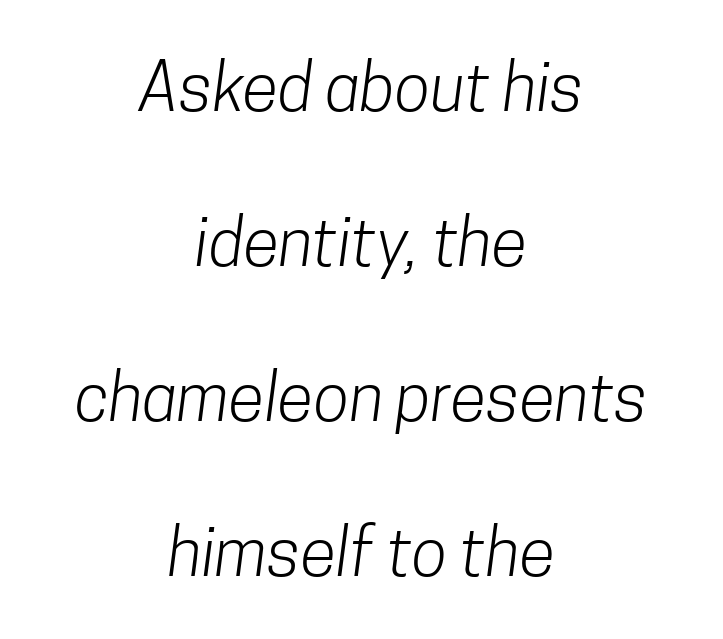
{"serif": "no", "bold": "no", "weight": "light", "width": "condensed", "stroke_contrast": "low", "x_height": "medium", "monospaced": "no", "underline": "no", "align": "center", "line_spacing": "loose", "line_spacing_ratio": 2.35, "letter_spacing": "normal", "letter_spacing_em": 0.0, "glyph_px": 66}
